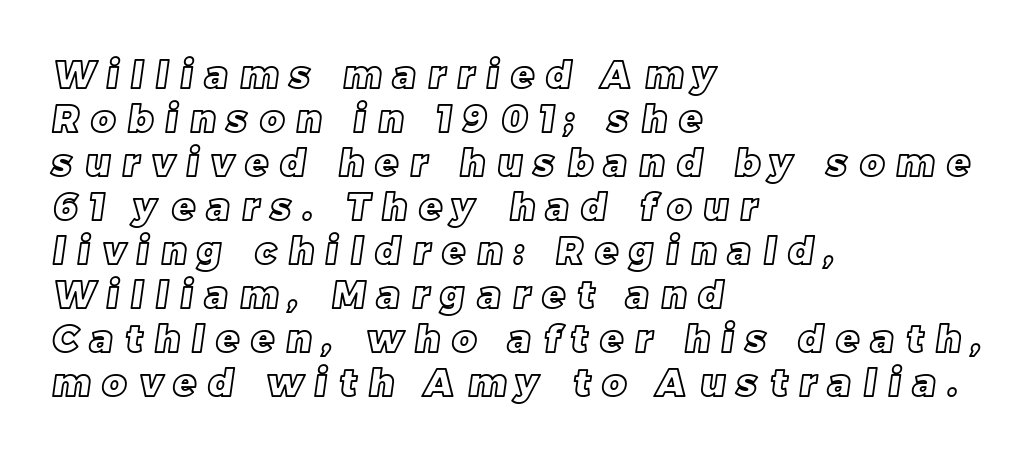
This rendering widens character spacing well past its baseline value. Decoration check: the copy has no underline. Each letter keeps its own natural width here, so spacing adapts to shape. The setting favours the left margin, as ordinary paragraphs usually do.
